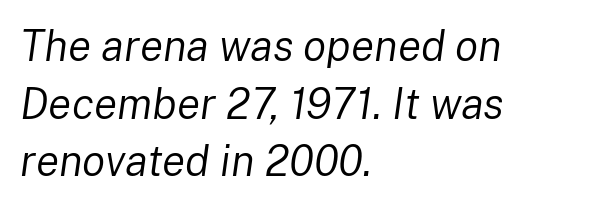
Line beginnings align vertically; line endings do not. A normal amount of white space separates one row of letters from the next. The letterforms sit at book weight or below. The letters advance in unequal steps, a hallmark of proportional type. It's the slanting kind of type.
